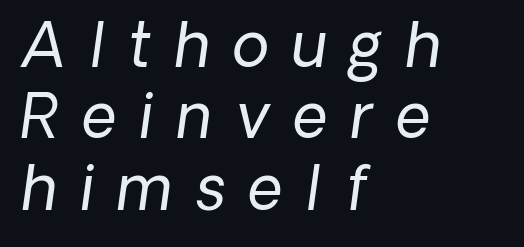
Q: Is the text bold? A: No.
Q: Is the text italic (slanted)? A: Yes, it leans right by about 8 degrees.
Q: Is the text underlined? A: No.
Q: How is the paragraph aligned? A: Left-aligned.
Q: Is the spacing between letters normal or unusually wide? A: Unusually wide.
Q: Width (condensed, normal, or wide)? A: Normal.
Q: Stroke contrast? A: Low.
Q: x-height? A: Medium.
Q: Monospaced? A: No.
